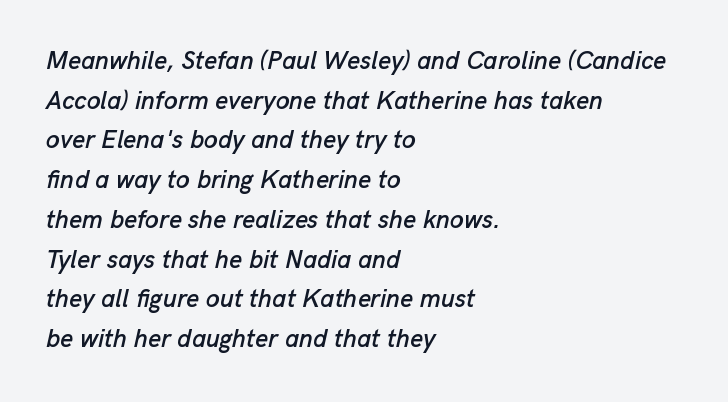
Q: Is the text italic (slanted)? A: Yes, it leans right by about 13 degrees.
Q: Is the text underlined? A: No.
Q: How is the paragraph aligned? A: Left-aligned.
Q: Is the spacing between letters normal or unusually wide? A: Normal.
Q: Is the spacing between lines tight, normal or loose? A: Normal.
